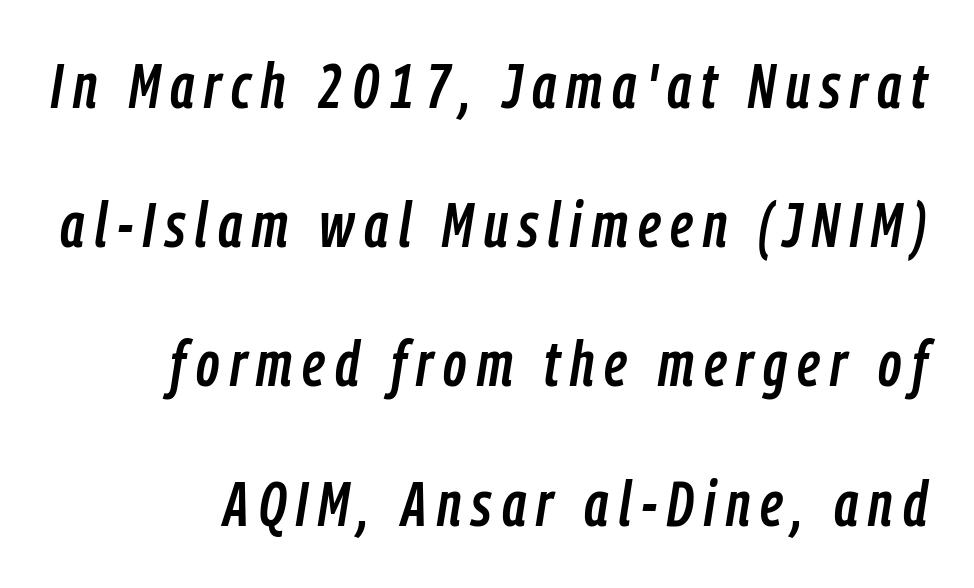
Quick note: interline space is abundant. Looks like regular typesetting: each glyph gets only the width it needs. Alignment: flush right. A typesetter would mark this as italic. Only glyphs here, with clear space below each row.
